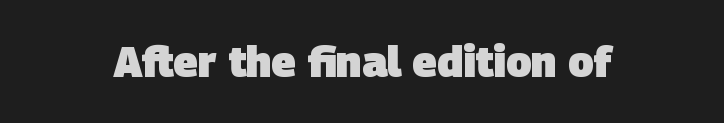
{"serif": "no", "bold": "yes", "weight": "heavy", "width": "normal", "stroke_contrast": "low", "x_height": "large", "monospaced": "no", "underline": "no", "letter_spacing": "normal", "letter_spacing_em": 0.0, "glyph_px": 42}
